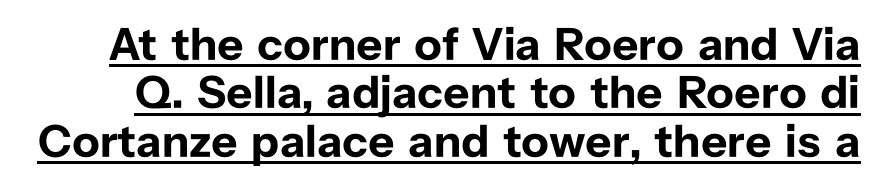
The image shows 46 px bold sans-serif type, upright; set tight line spacing (1.05x), normal letter spacing, underlined; low stroke contrast and a medium x-height.
